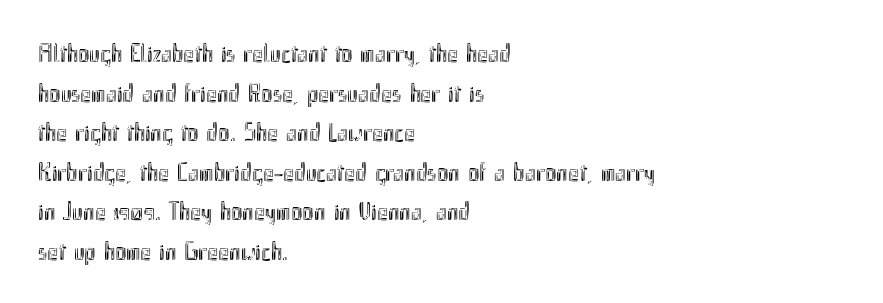
The image shows 26 px text type, upright; set left-aligned, normal line spacing (1.52x), normal letter spacing, not underlined.
